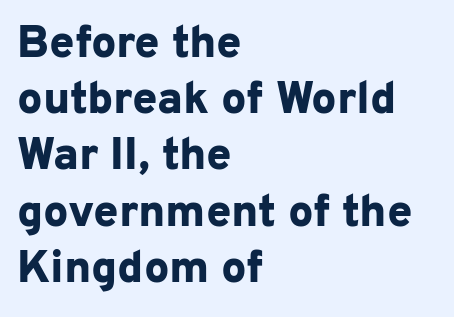
{"serif": "no", "italic": "no", "bold": "yes", "weight": "bold", "width": "normal", "stroke_contrast": "low", "x_height": "medium", "monospaced": "no", "underline": "no", "align": "left", "line_spacing": "normal", "line_spacing_ratio": 1.25, "letter_spacing": "normal", "letter_spacing_em": 0.0, "glyph_px": 45}
